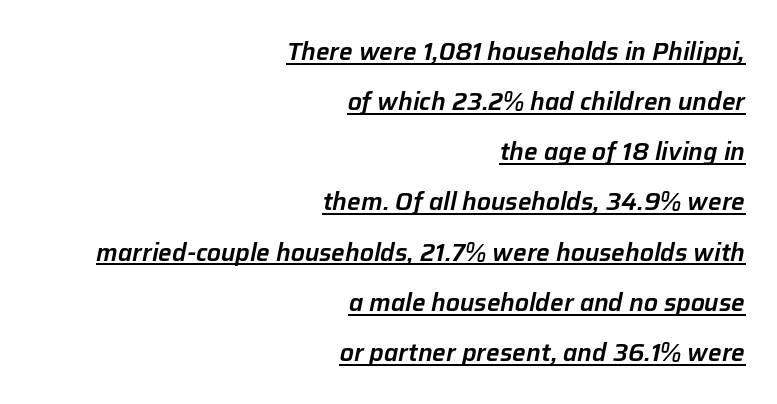
{"italic": "yes", "lean": "right", "slant_degrees": 12, "underline": "yes", "align": "right", "line_spacing": "loose", "line_spacing_ratio": 2.09, "letter_spacing": "normal", "letter_spacing_em": 0.0, "glyph_px": 24}
